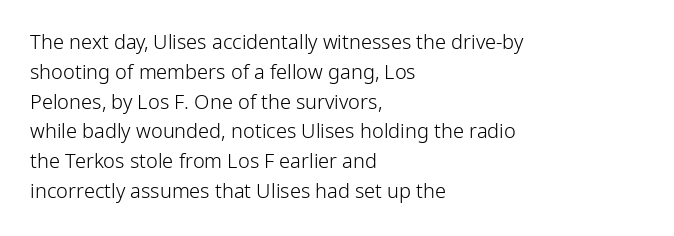
The image shows 20 px text type, upright; set left-aligned, normal line spacing (1.49x), normal letter spacing, not underlined.
